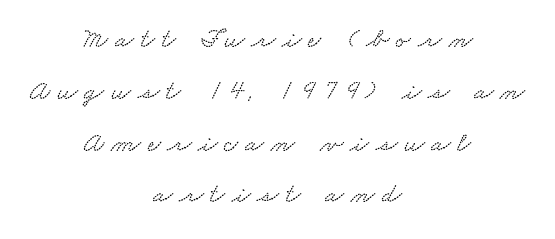
Q: Is the text underlined? A: No.
Q: How is the paragraph aligned? A: Centered.
Q: Is the spacing between letters normal or unusually wide? A: Unusually wide.
Q: Width (condensed, normal, or wide)? A: Wide.
Q: Stroke contrast? A: Low.
Q: x-height? A: Small.
Q: Monospaced? A: No.
